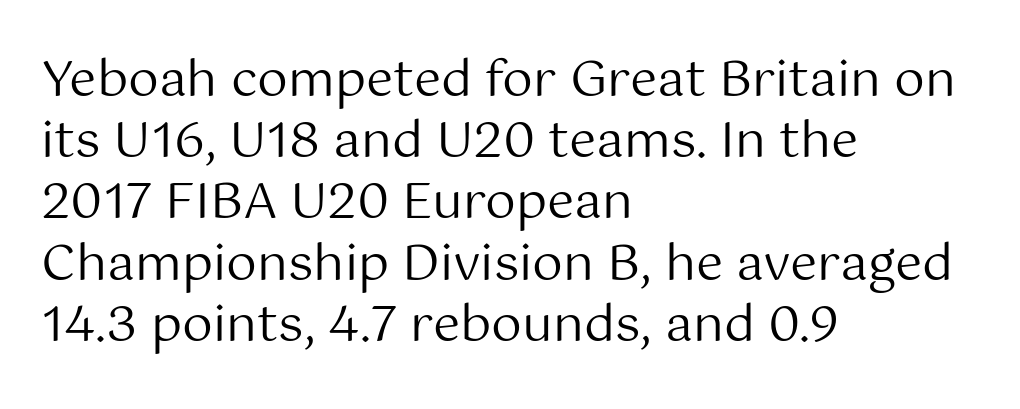
The image shows 49 px regular-weight sans-serif type, upright; set left-aligned, normal line spacing (1.25x), normal letter spacing, not underlined; medium stroke contrast and a medium x-height.
